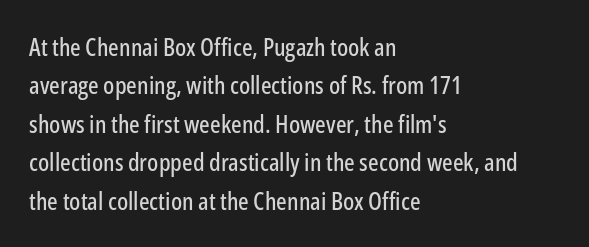
The image shows 25 px text type, upright; set left-aligned, normal line spacing (1.54x), normal letter spacing, not underlined.
